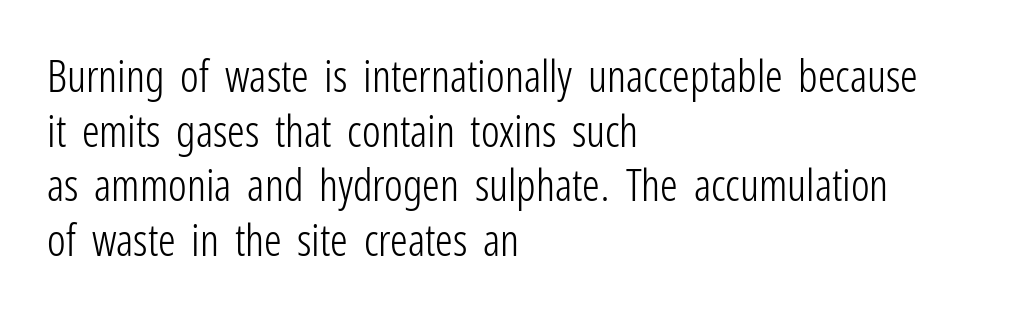
{"serif": "no", "italic": "no", "bold": "no", "weight": "light", "width": "condensed", "stroke_contrast": "low", "x_height": "medium", "monospaced": "no", "underline": "no", "align": "left", "line_spacing_ratio": 1.24, "letter_spacing": "normal", "letter_spacing_em": 0.0, "glyph_px": 44}
